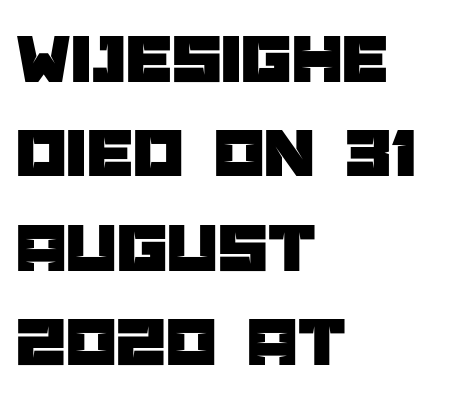
All the whitespace from short lines collects on the right. Inter-character spacing is left at the font's built-in metrics. Beneath every word, the page is bare. Honestly, the row spacing looks completely unremarkable.
